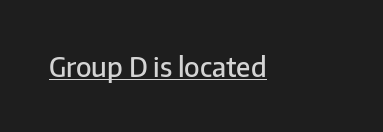
Q: Is the text bold? A: Semi-bold.
Q: Is the text italic (slanted)? A: No, it is upright.
Q: Is the text underlined? A: Yes.
Q: Is the spacing between letters normal or unusually wide? A: Normal.
